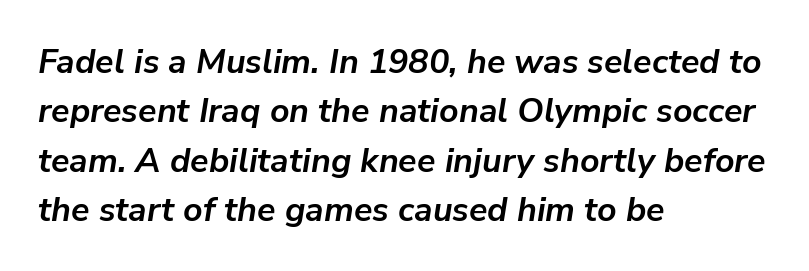
The image shows 34 px semibold type, italic (leaning right); set left-aligned, normal line spacing (1.45x), normal letter spacing, not underlined; low stroke contrast and a medium x-height.
